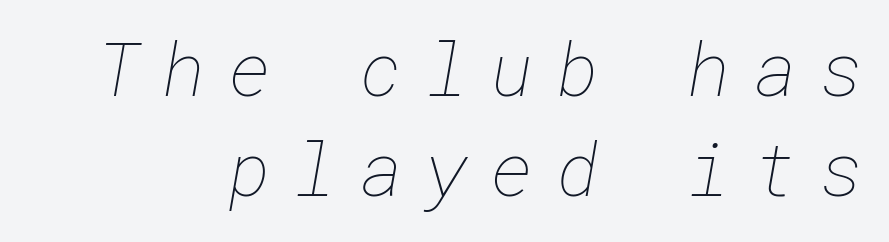
Q: Is the text bold? A: No.
Q: Is the text underlined? A: No.
Q: Is the spacing between letters normal or unusually wide? A: Unusually wide.
Q: Is the spacing between lines tight, normal or loose? A: Normal.
Q: Width (condensed, normal, or wide)? A: Normal.
Q: Stroke contrast? A: Low.
Q: x-height? A: Medium.
